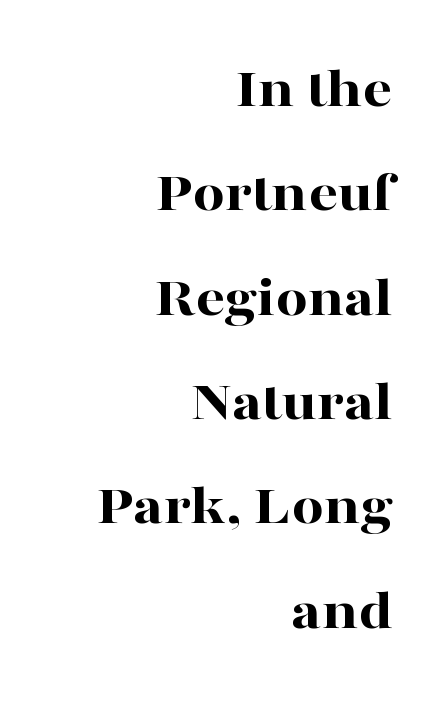
This sample has the flowing, uneven cadence of proportional lettering. Is the letter spacing exaggerated? No — it looks like the ordinary default. Look at the stroke-to-counter ratio: heavy, a bold. Posture: upright roman. This rendering uses right alignment, leaving the left contour irregular.
